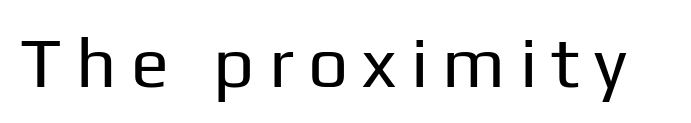
Q: Is the text bold? A: No.
Q: Is the text italic (slanted)? A: No, it is upright.
Q: Is the typeface a serif or a sans-serif typeface? A: Sans-serif.
Q: Is the text underlined? A: No.
Q: Is the spacing between letters normal or unusually wide? A: Unusually wide.
Q: Width (condensed, normal, or wide)? A: Normal.
Q: Stroke contrast? A: Low.
Q: x-height? A: Medium.
Q: Monospaced? A: No.
